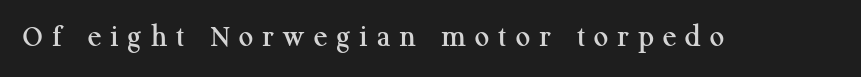
{"serif": "yes", "italic": "no", "width": "normal", "stroke_contrast": "medium", "x_height": "medium", "monospaced": "no", "underline": "no", "letter_spacing": "wide", "letter_spacing_em": 0.28, "glyph_px": 32}
